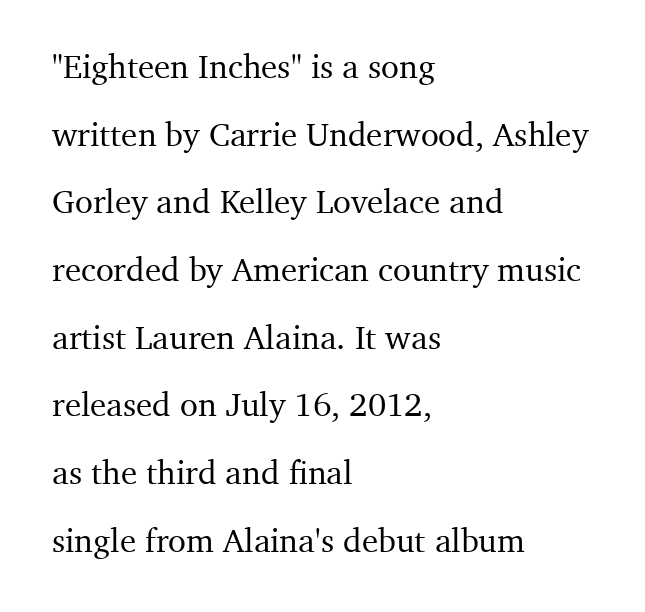
Q: Is the text italic (slanted)? A: No, it is upright.
Q: Is the typeface a serif or a sans-serif typeface? A: Serif.
Q: Is the text underlined? A: No.
Q: How is the paragraph aligned? A: Left-aligned.
Q: Is the spacing between letters normal or unusually wide? A: Normal.
Q: Is the spacing between lines tight, normal or loose? A: Loose.
Q: Width (condensed, normal, or wide)? A: Normal.
Q: Stroke contrast? A: Medium.
Q: x-height? A: Medium.
Q: Monospaced? A: No.
